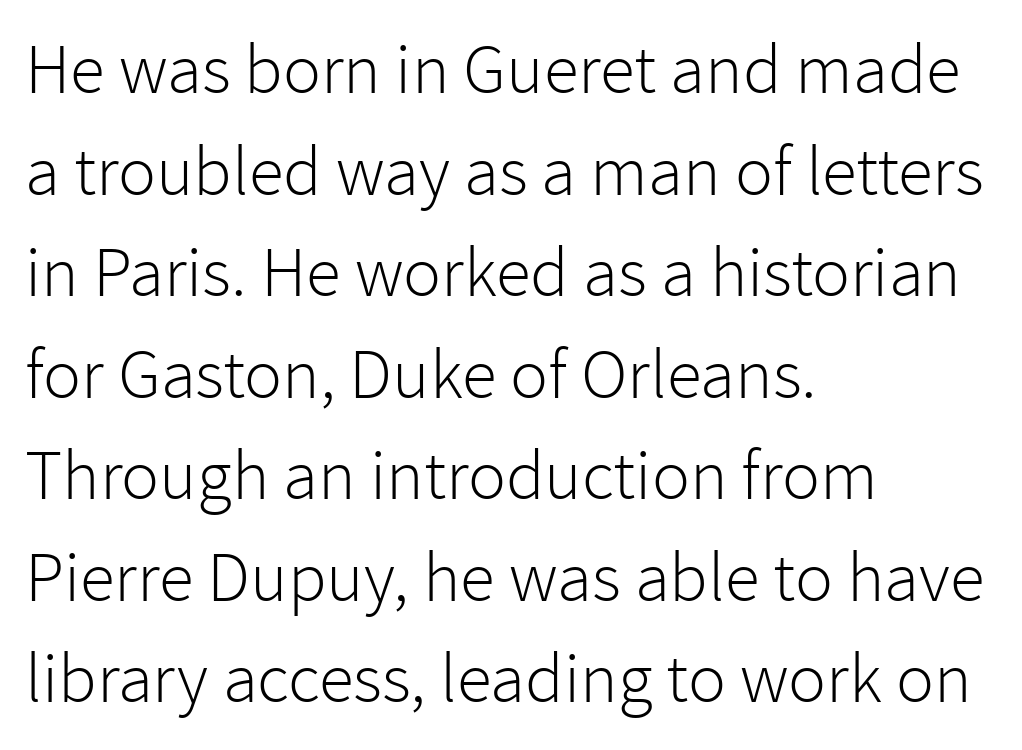
The strokes are not fattened; the text isn't bold. These lines are composed in type without serifs. The axis of the letterforms is exactly vertical. Character widths vary here, with narrow letters taking less room than wide ones.
